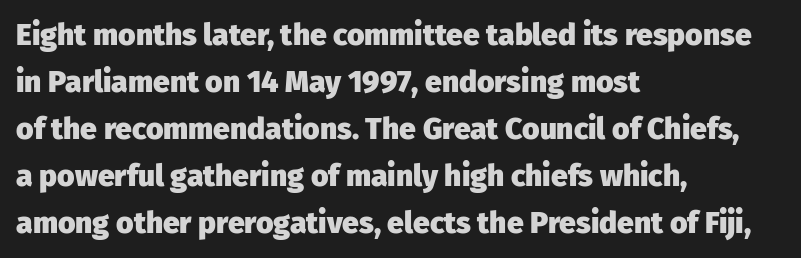
{"serif": "no", "italic": "no", "bold": "yes", "weight": "heavy", "width": "normal", "stroke_contrast": "low", "x_height": "medium", "monospaced": "no", "underline": "no", "align": "left", "line_spacing": "normal", "line_spacing_ratio": 1.57, "letter_spacing": "normal", "letter_spacing_em": 0.0, "glyph_px": 30}
